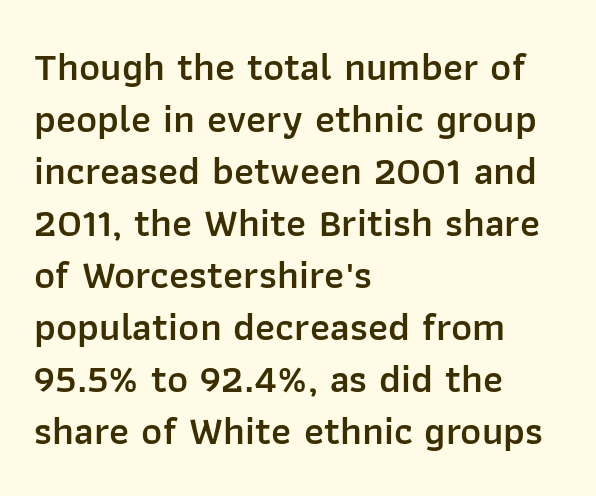
The gaps between neighbouring characters are ordinary and unremarkable. Quick note: not italic, upright. The space beneath each line is pristine and unruled. Horizontal bands of white between lines are of average thickness.
